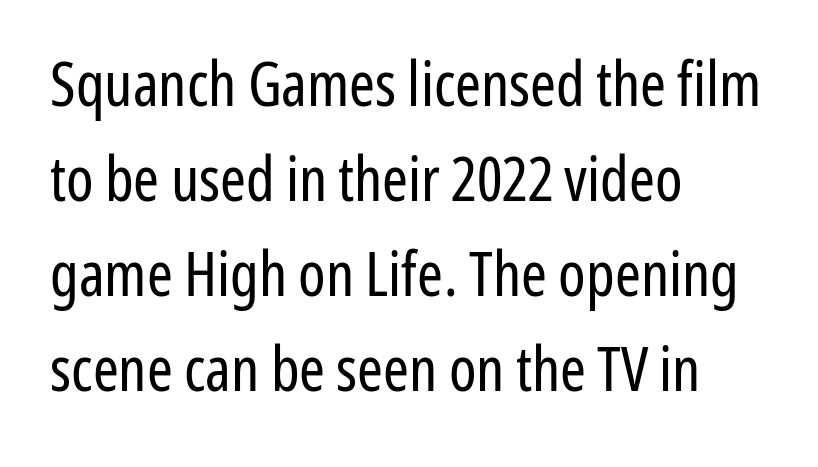
Q: Is the text bold? A: No.
Q: Is the text italic (slanted)? A: No, it is upright.
Q: Is the typeface a serif or a sans-serif typeface? A: Sans-serif.
Q: Is the text underlined? A: No.
Q: How is the paragraph aligned? A: Left-aligned.
Q: Is the spacing between letters normal or unusually wide? A: Normal.
Q: Is the spacing between lines tight, normal or loose? A: Normal.
Q: Width (condensed, normal, or wide)? A: Condensed.
Q: Stroke contrast? A: Low.
Q: x-height? A: Medium.
Q: Monospaced? A: No.
